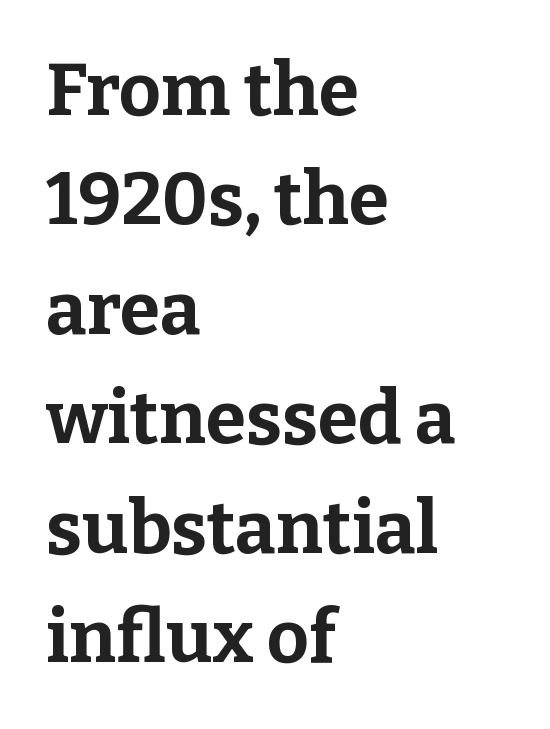
{"serif": "yes", "italic": "no", "bold": "yes", "weight": "bold", "width": "normal", "stroke_contrast": "low", "x_height": "medium", "monospaced": "no", "underline": "no", "align": "left", "line_spacing": "normal", "line_spacing_ratio": 1.5, "letter_spacing": "normal", "letter_spacing_em": 0.0, "glyph_px": 73}
